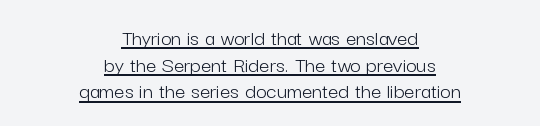
Q: Is the text bold? A: No.
Q: Is the text italic (slanted)? A: No, it is upright.
Q: Is the text underlined? A: Yes.
Q: How is the paragraph aligned? A: Centered.
Q: Is the spacing between letters normal or unusually wide? A: Normal.
